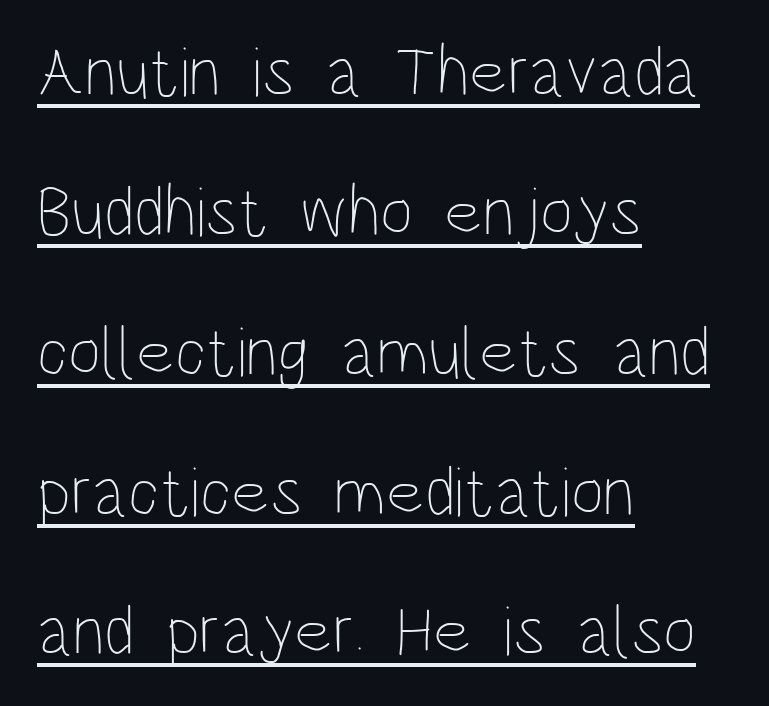
Q: Is the text bold? A: No.
Q: Is the text italic (slanted)? A: No, it is upright.
Q: Is the text underlined? A: Yes.
Q: How is the paragraph aligned? A: Left-aligned.
Q: Is the spacing between letters normal or unusually wide? A: Normal.
Q: Is the spacing between lines tight, normal or loose? A: Loose.
Q: Width (condensed, normal, or wide)? A: Condensed.
Q: Stroke contrast? A: Low.
Q: x-height? A: Large.
Q: Monospaced? A: No.
